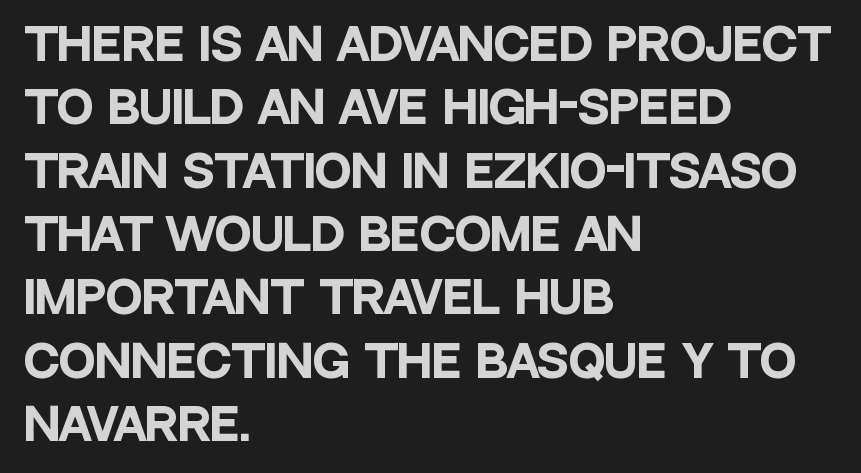
{"serif": "no", "italic": "no", "bold": "yes", "weight": "heavy", "width": "condensed", "stroke_contrast": "low", "x_height": "large", "monospaced": "no", "underline": "no", "align": "left", "line_spacing": "normal", "line_spacing_ratio": 1.44, "letter_spacing": "normal", "letter_spacing_em": 0.0, "glyph_px": 44}
